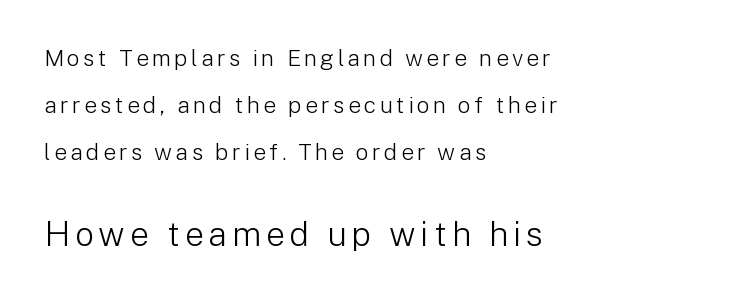
{"serif": "no", "italic": "no", "bold": "no", "weight": "light", "width": "normal", "stroke_contrast": "low", "x_height": "medium", "monospaced": "no", "underline": "no", "align": "left", "line_spacing": "loose", "line_spacing_ratio": 2.05, "larger_block": "second", "size_ratio": 1.48, "glyph_px": 34}
